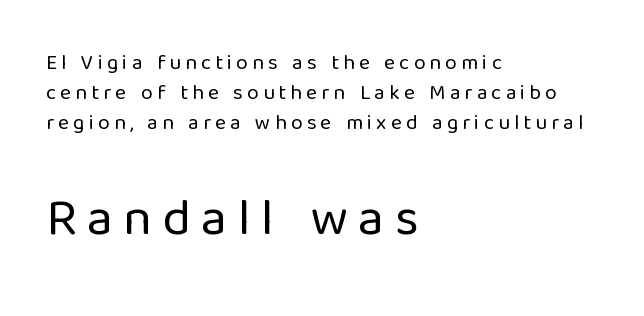
The image shows 52 px regular-weight sans-serif type, upright; set left-aligned, normal line spacing (1.42x), unusually wide letter spacing (+0.2 em), not underlined; the second (bottom) block is 2.48x larger; low stroke contrast and a medium x-height.
